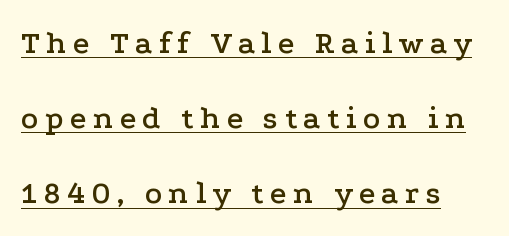
The image shows 32 px wide serif type, upright; set left-aligned, loose line spacing (2.35x), unusually wide letter spacing (+0.2 em), underlined; low stroke contrast and a medium x-height.
